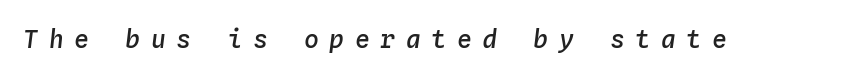
The image shows 25 px text type, italic (leaning right); set unusually wide letter spacing (+0.42 em), not underlined.
